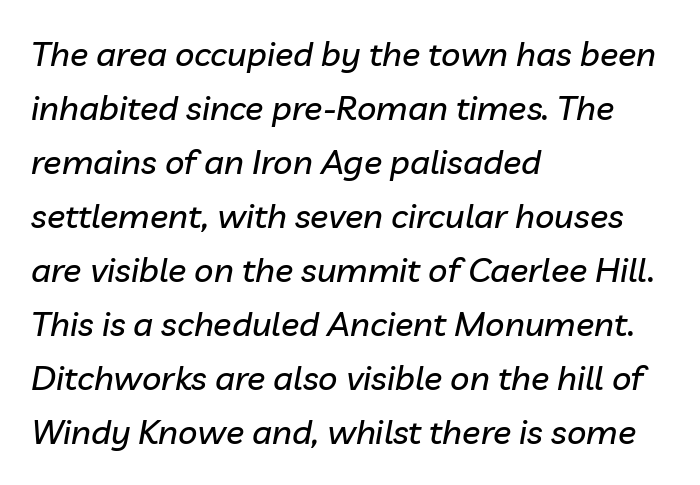
Q: Is the text italic (slanted)? A: Yes, it leans right by about 10 degrees.
Q: Is the text underlined? A: No.
Q: How is the paragraph aligned? A: Left-aligned.
Q: Is the spacing between letters normal or unusually wide? A: Normal.
Q: Is the spacing between lines tight, normal or loose? A: Normal.
Q: Width (condensed, normal, or wide)? A: Normal.
Q: Stroke contrast? A: Low.
Q: x-height? A: Medium.
Q: Monospaced? A: No.
